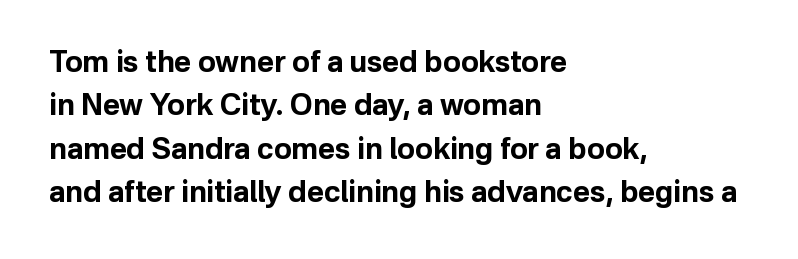
How would I describe the line gaps? Plain and ordinary. This rendering leaves character spacing at its baseline value. Looks like regular typesetting: each glyph gets only the width it needs. The passage shown is typeset with a sans-serif family. A clean baseline with only descenders dipping below it. Weight: bold.
